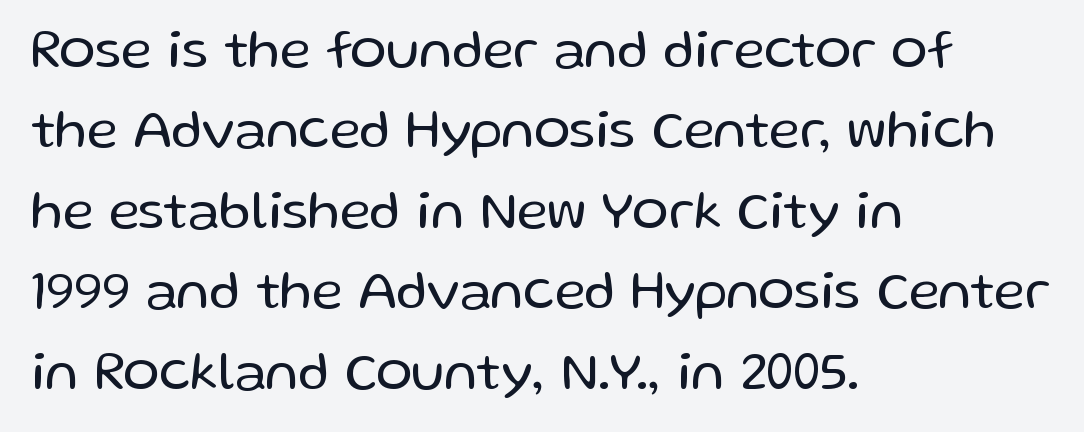
{"serif": "no", "italic": "no", "bold": "no", "weight": "regular", "width": "normal", "stroke_contrast": "low", "x_height": "medium", "monospaced": "no", "underline": "no", "align": "left", "line_spacing": "normal", "line_spacing_ratio": 1.49, "letter_spacing": "normal", "letter_spacing_em": 0.0, "glyph_px": 54}
